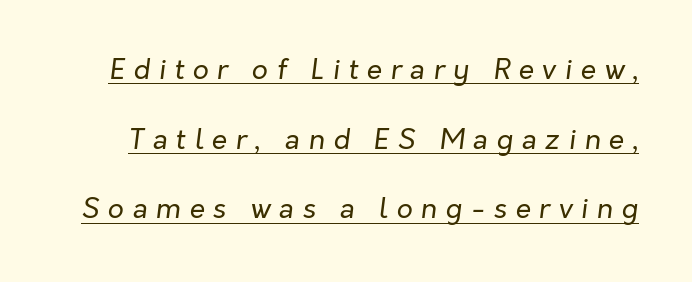
{"italic": "yes", "lean": "right", "slant_degrees": 7, "bold": "no", "weight": "regular", "width": "normal", "stroke_contrast": "low", "x_height": "medium", "monospaced": "no", "underline": "yes", "line_spacing": "loose", "line_spacing_ratio": 2.49, "letter_spacing": "wide", "letter_spacing_em": 0.3, "glyph_px": 28}
